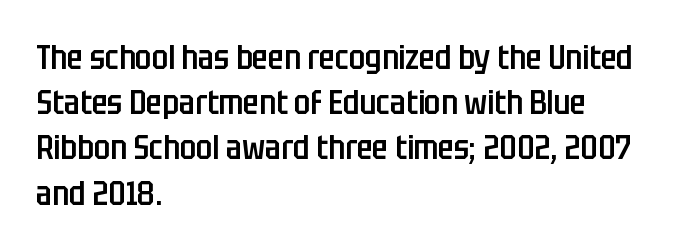
Q: Is the text bold? A: Semi-bold.
Q: Is the text italic (slanted)? A: No, it is upright.
Q: Is the typeface a serif or a sans-serif typeface? A: Sans-serif.
Q: Is the text underlined? A: No.
Q: How is the paragraph aligned? A: Left-aligned.
Q: Is the spacing between letters normal or unusually wide? A: Normal.
Q: Is the spacing between lines tight, normal or loose? A: Normal.
Q: Width (condensed, normal, or wide)? A: Condensed.
Q: Stroke contrast? A: Low.
Q: x-height? A: Large.
Q: Monospaced? A: No.
